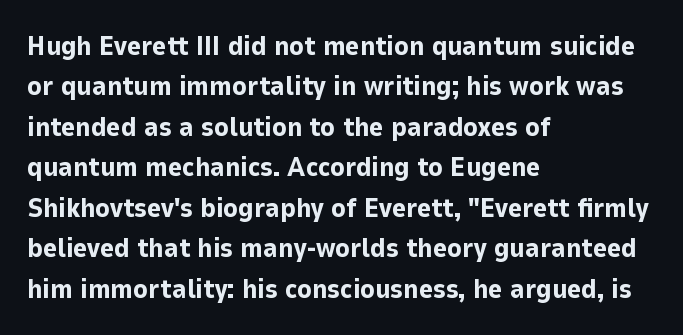
{"italic": "no", "bold": "yes", "underline": "no", "align": "left", "line_spacing": "normal", "line_spacing_ratio": 1.5, "letter_spacing": "normal", "letter_spacing_em": 0.0, "glyph_px": 27}
